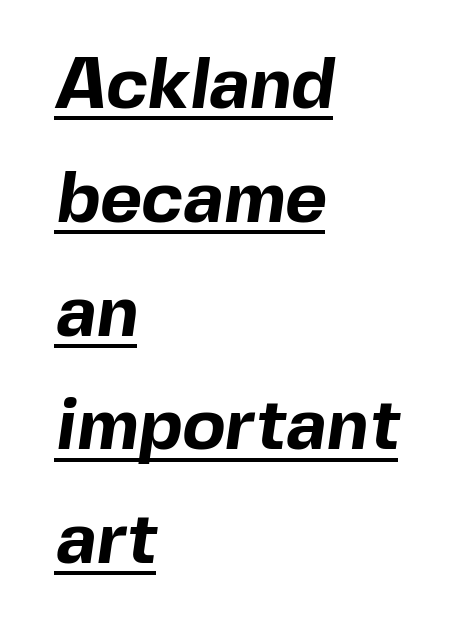
The image shows 72 px bold sans-serif type; set left-aligned, normal line spacing (1.58x), normal letter spacing, underlined; a medium x-height.
